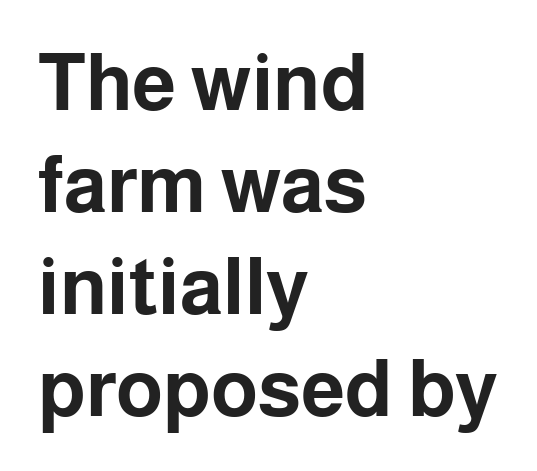
{"serif": "no", "italic": "no", "bold": "yes", "weight": "bold", "width": "normal", "stroke_contrast": "low", "x_height": "medium", "monospaced": "no", "underline": "no", "align": "left", "line_spacing": "normal", "line_spacing_ratio": 1.29, "letter_spacing": "normal", "letter_spacing_em": 0.0, "glyph_px": 79}
